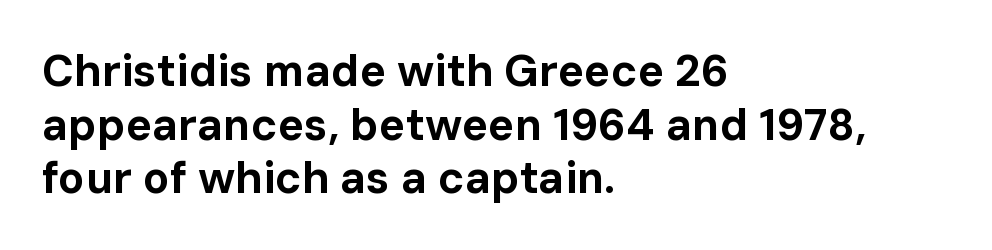
Q: Is the text bold? A: Yes.
Q: Is the text italic (slanted)? A: No, it is upright.
Q: Is the typeface a serif or a sans-serif typeface? A: Sans-serif.
Q: Is the text underlined? A: No.
Q: How is the paragraph aligned? A: Left-aligned.
Q: Is the spacing between letters normal or unusually wide? A: Normal.
Q: Width (condensed, normal, or wide)? A: Normal.
Q: Stroke contrast? A: Low.
Q: x-height? A: Medium.
Q: Monospaced? A: No.
